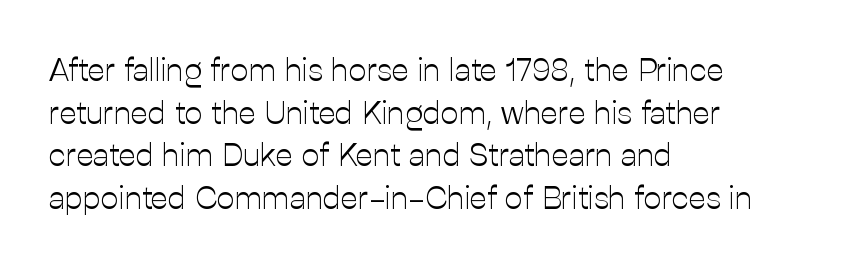
The image shows 32 px light sans-serif type, upright; set left-aligned, normal line spacing (1.33x), normal letter spacing, not underlined; low stroke contrast and a medium x-height.
